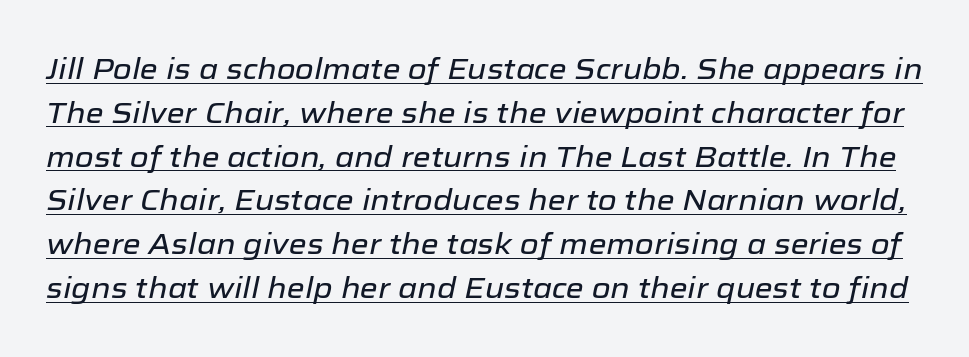
Q: Is the text italic (slanted)? A: Yes, it leans right by about 12 degrees.
Q: Is the text underlined? A: Yes.
Q: Is the spacing between letters normal or unusually wide? A: Normal.
Q: Is the spacing between lines tight, normal or loose? A: Normal.
Q: Width (condensed, normal, or wide)? A: Normal.
Q: Stroke contrast? A: Low.
Q: x-height? A: Medium.
Q: Monospaced? A: No.
